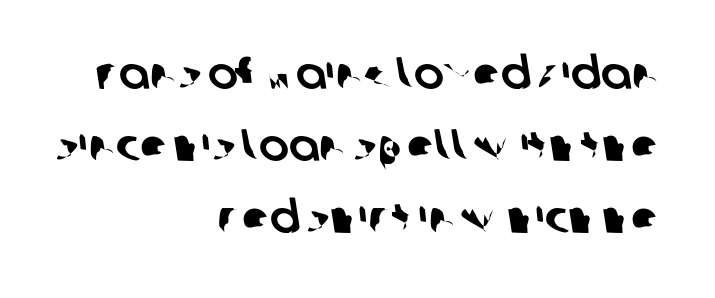
The image shows 45 px sans-serif type; set right-aligned, normal line spacing (1.6x), normal letter spacing, not underlined; low stroke contrast and a large x-height.
